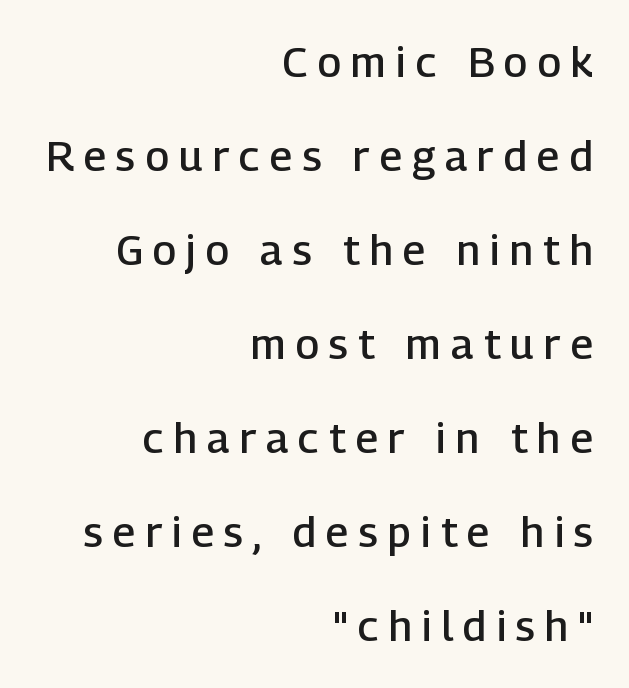
Q: Is the text bold? A: Semi-bold.
Q: Is the text italic (slanted)? A: No, it is upright.
Q: Is the typeface a serif or a sans-serif typeface? A: Sans-serif.
Q: Is the text underlined? A: No.
Q: How is the paragraph aligned? A: Right-aligned.
Q: Is the spacing between letters normal or unusually wide? A: Unusually wide.
Q: Is the spacing between lines tight, normal or loose? A: Loose.
Q: Width (condensed, normal, or wide)? A: Normal.
Q: Stroke contrast? A: Low.
Q: x-height? A: Medium.
Q: Monospaced? A: No.
